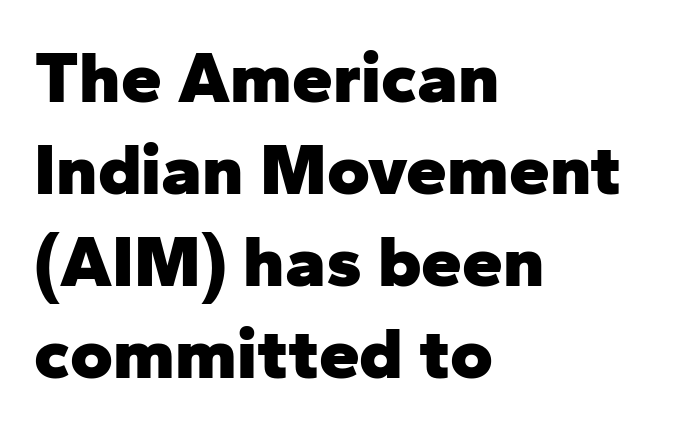
Q: Is the text bold? A: Yes.
Q: Is the text italic (slanted)? A: No, it is upright.
Q: Is the typeface a serif or a sans-serif typeface? A: Sans-serif.
Q: Is the text underlined? A: No.
Q: How is the paragraph aligned? A: Left-aligned.
Q: Is the spacing between letters normal or unusually wide? A: Normal.
Q: Is the spacing between lines tight, normal or loose? A: Normal.
Q: Width (condensed, normal, or wide)? A: Normal.
Q: Stroke contrast? A: Low.
Q: x-height? A: Medium.
Q: Monospaced? A: No.
